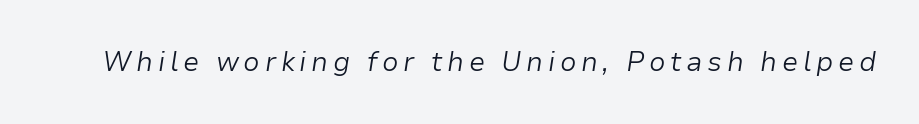
{"italic": "yes", "lean": "right", "slant_degrees": 9, "bold": "no", "underline": "no", "glyph_px": 27}
